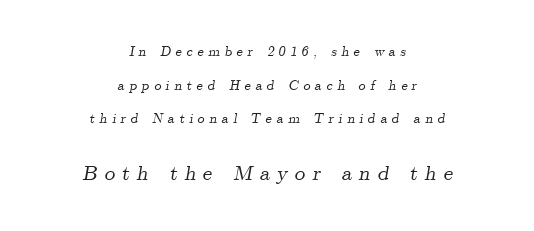
{"italic": "yes", "lean": "right", "slant_degrees": 9, "underline": "no", "align": "center", "line_spacing": "loose", "line_spacing_ratio": 2.41, "letter_spacing": "wide", "letter_spacing_em": 0.33, "larger_block": "second", "size_ratio": 1.5, "glyph_px": 21}
